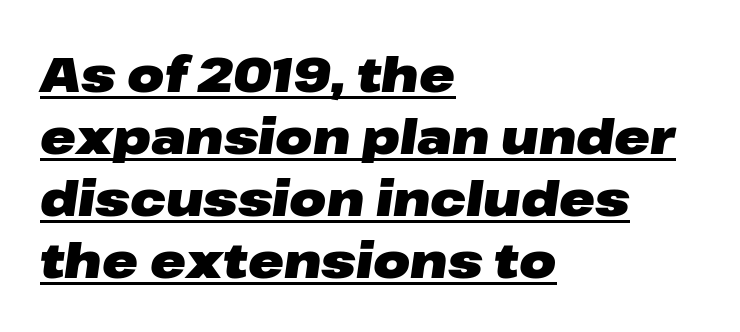
Descenders here cross a horizontal rule under the line. Compared with ordinary roman type, these characters are visibly tilted. Think of a printed novel: that variable character pitch is what you see here. Stroke thickness is high; the sample reads as a true bold.
